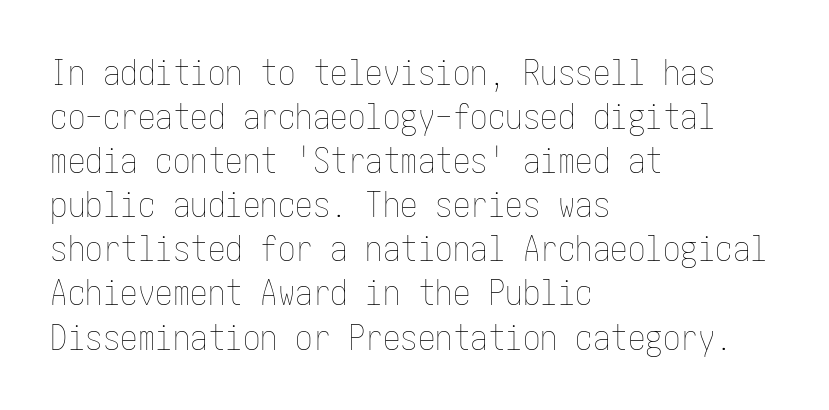
These lines sit exactly where default settings would place them. Every row of glyphs begins at an identical x-position on the left. Unlike italic type, these characters show no tilt at all. This is not heavy type; no bold has been used. Nobody touched the tracking dial on this one.
